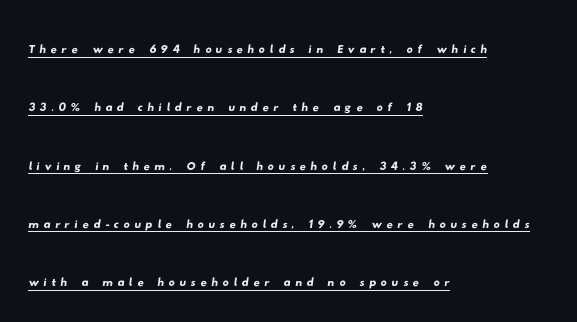
{"serif": "no", "width": "wide", "stroke_contrast": "low", "x_height": "small", "monospaced": "no", "underline": "yes", "align": "left", "line_spacing_ratio": 1.88, "glyph_px": 31}
